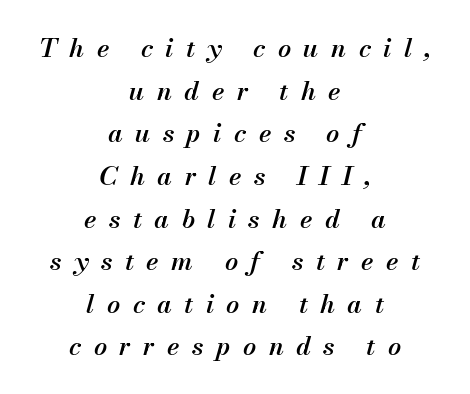
Q: Is the text bold? A: Semi-bold.
Q: Is the text italic (slanted)? A: Yes, it leans right by about 13 degrees.
Q: Is the text underlined? A: No.
Q: How is the paragraph aligned? A: Centered.
Q: Is the spacing between letters normal or unusually wide? A: Unusually wide.
Q: Is the spacing between lines tight, normal or loose? A: Normal.
